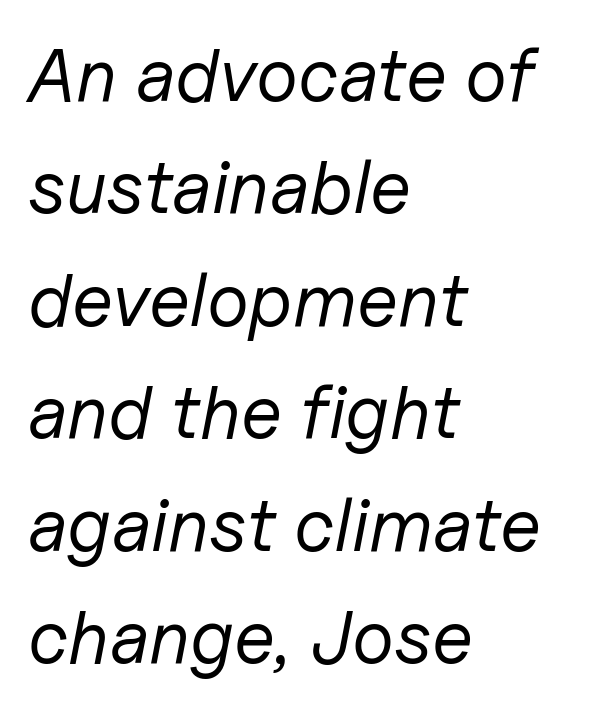
{"italic": "yes", "lean": "right", "slant_degrees": 11, "bold": "no", "weight": "regular", "width": "normal", "stroke_contrast": "low", "x_height": "medium", "monospaced": "no", "underline": "no", "align": "left", "line_spacing": "normal", "line_spacing_ratio": 1.5, "letter_spacing": "normal", "letter_spacing_em": 0.0, "glyph_px": 75}
